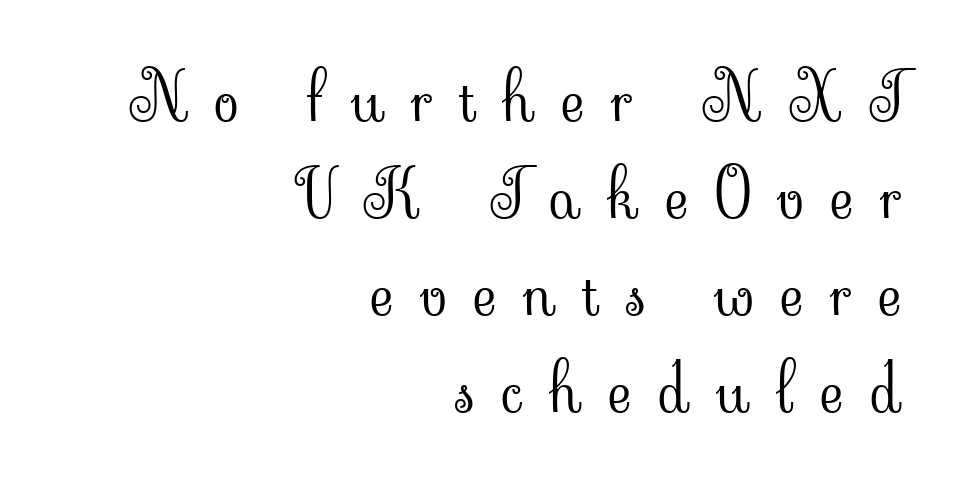
Q: Is the text bold? A: No.
Q: Is the text italic (slanted)? A: No, it is upright.
Q: Is the typeface a serif or a sans-serif typeface? A: Serif.
Q: Is the text underlined? A: No.
Q: How is the paragraph aligned? A: Right-aligned.
Q: Is the spacing between letters normal or unusually wide? A: Unusually wide.
Q: Is the spacing between lines tight, normal or loose? A: Normal.
Q: Width (condensed, normal, or wide)? A: Normal.
Q: Stroke contrast? A: Low.
Q: x-height? A: Small.
Q: Monospaced? A: No.
